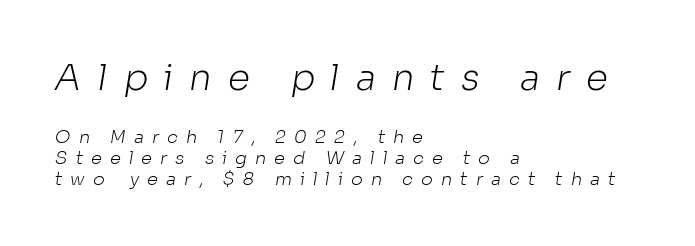
{"serif": "no", "bold": "no", "weight": "light", "width": "normal", "stroke_contrast": "low", "x_height": "medium", "monospaced": "no", "underline": "no", "align": "left", "line_spacing": "tight", "line_spacing_ratio": 1.15, "letter_spacing": "wide", "letter_spacing_em": 0.44, "larger_block": "first", "size_ratio": 2.0, "glyph_px": 36}
